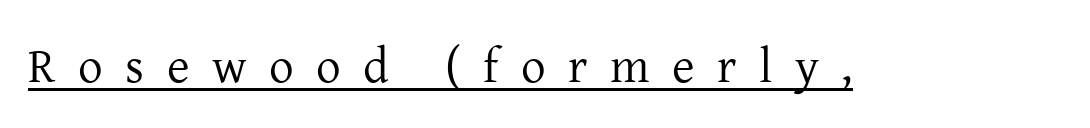
The image shows 49 px regular-weight serif type, upright; set unusually wide letter spacing (+0.46 em), underlined; low stroke contrast and a medium x-height.
